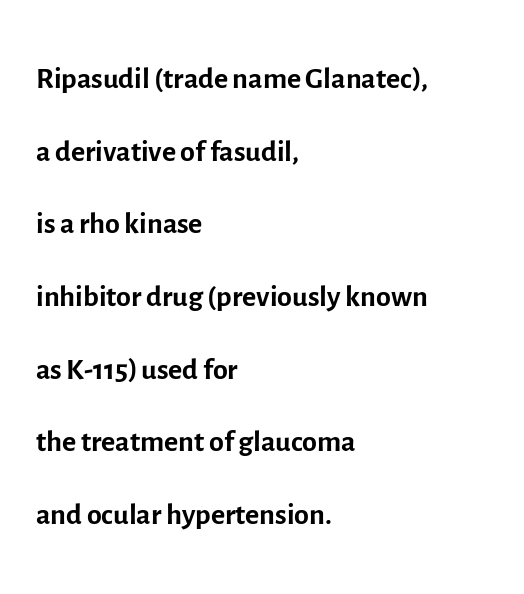
{"serif": "no", "italic": "no", "bold": "no", "weight": "regular", "width": "normal", "x_height": "medium", "monospaced": "no", "underline": "no", "align": "left", "line_spacing": "normal", "line_spacing_ratio": 1.69, "letter_spacing": "normal", "letter_spacing_em": 0.0, "glyph_px": 43}
